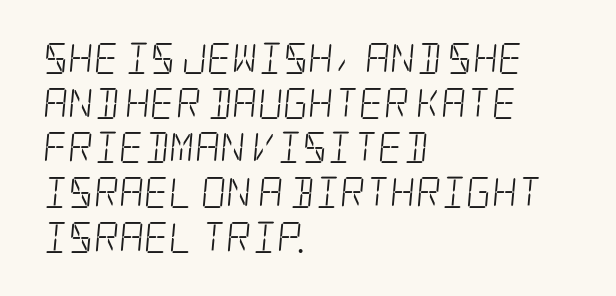
{"serif": "yes", "bold": "no", "weight": "light", "width": "condensed", "stroke_contrast": "low", "x_height": "large", "underline": "no", "align": "left", "line_spacing": "normal", "line_spacing_ratio": 1.44, "letter_spacing": "normal", "letter_spacing_em": 0.0, "glyph_px": 31}
